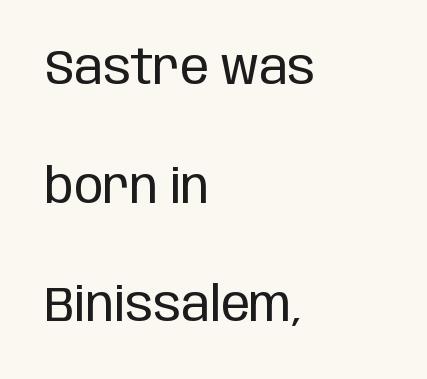
Is this a sans? Yes — the strokes have no serifs. The face used here is proportionally spaced, like ordinary book or web type. This is not heavy type; no bold has been used. Compared with typical body copy, the letter spacing here is the same. Descenders hang freely into open space.
